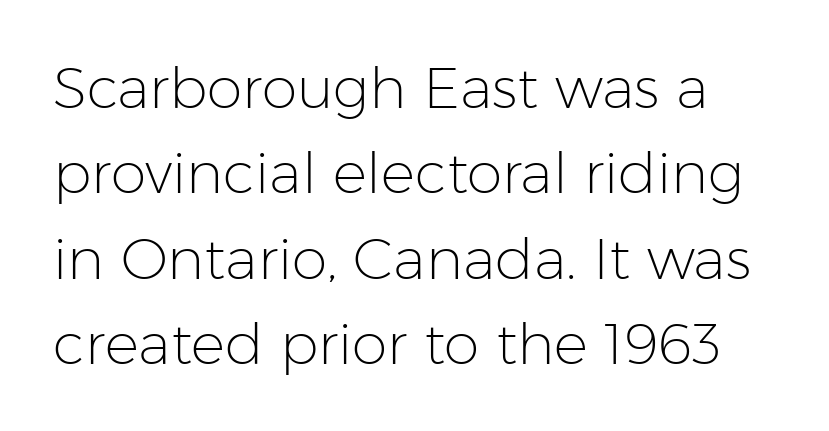
In terms of posture, this sample is upright. The text was rendered using a sans face with plain stroke endings. Here the glyphs are tracked normally, forming tight word shapes. You could not count columns in this text — the font is proportionally spaced. The font sits on the lighter half of the weight spectrum, regular included.
